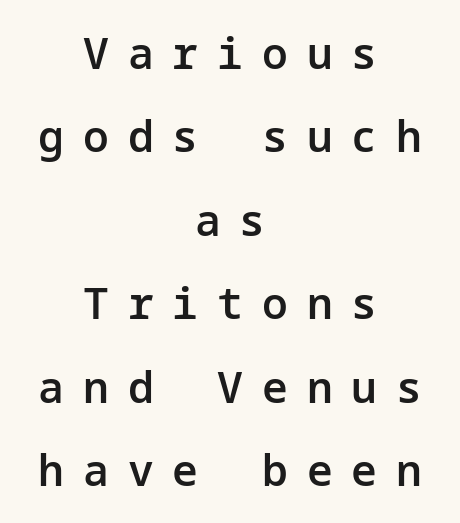
The image shows 43 px semibold sans-serif type, upright; set centered, loose line spacing (1.94x), unusually wide letter spacing (+0.44 em), not underlined; low stroke contrast and a medium x-height.
